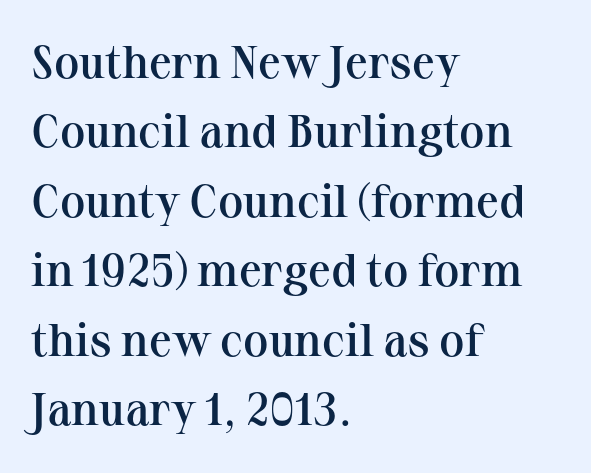
The image shows 46 px semibold serif type, upright; set left-aligned, normal line spacing (1.51x), normal letter spacing, not underlined; medium stroke contrast and a medium x-height.
